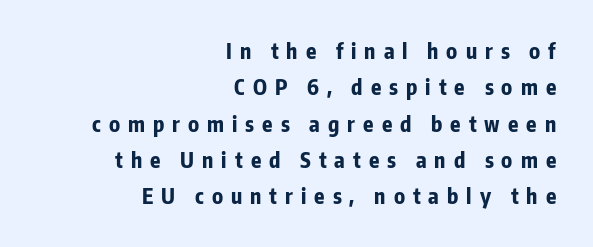
Only glyphs here, with clear space below each row. Does the lettering tilt? It doesn't — this is upright. Caption: expanded tracking, letters set apart. If you drew a ruler down the right edge, every line would touch it. Notice how thick the strokes are: this is what a full bold looks like.
